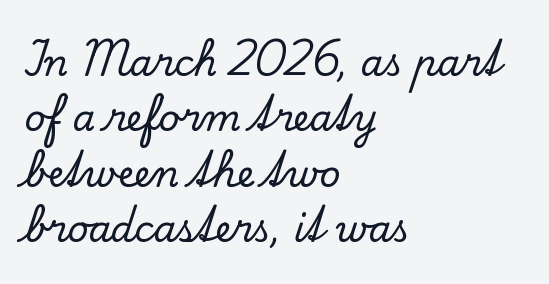
The image shows 36 px serif type; set left-aligned, normal line spacing (1.54x), normal letter spacing, not underlined; low stroke contrast and a small x-height.
